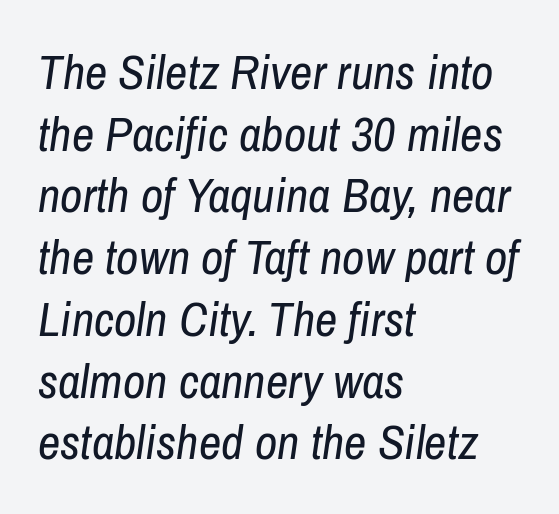
Unmarked baselines from the first word to the last. Unbolded letterforms with no extra heft. Observe the lean: these are italic letterforms. Looks like regular typesetting: each glyph gets only the width it needs. One glance says typical: line gaps are just what's usual. The type is set solid horizontally, with unmodified tracking.
